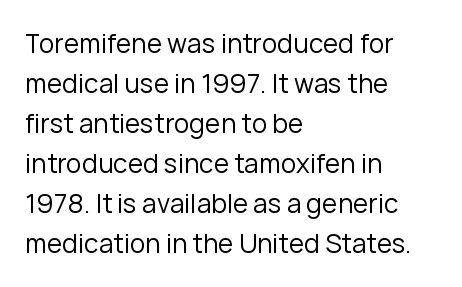
Descender tails drop into unmarked territory. Stroke mass is kept to a normal reading level or below. Default kerning and tracking; the words read as compact shapes. Teacher's note: observe the even left margin — that is flush-left alignment.
